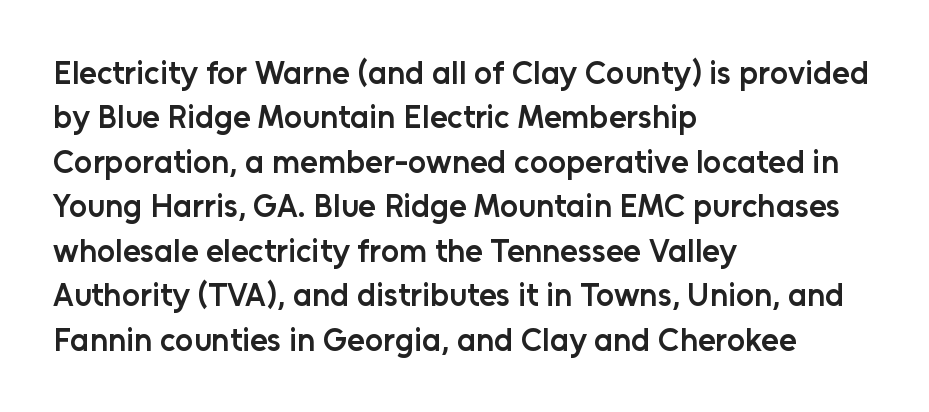
Q: Is the text bold? A: Semi-bold.
Q: Is the text italic (slanted)? A: No, it is upright.
Q: Is the typeface a serif or a sans-serif typeface? A: Sans-serif.
Q: Is the text underlined? A: No.
Q: How is the paragraph aligned? A: Left-aligned.
Q: Is the spacing between letters normal or unusually wide? A: Normal.
Q: Is the spacing between lines tight, normal or loose? A: Normal.
Q: Width (condensed, normal, or wide)? A: Normal.
Q: Stroke contrast? A: Low.
Q: x-height? A: Medium.
Q: Monospaced? A: No.
